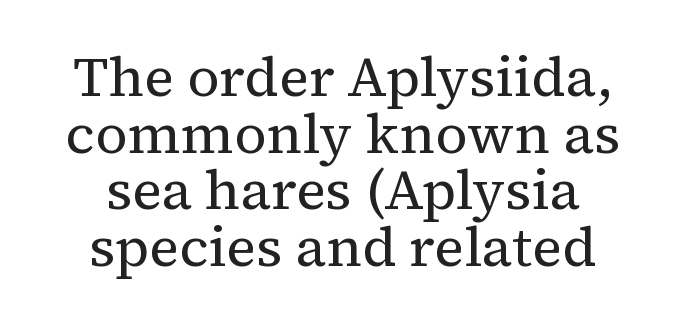
The image shows 56 px regular-weight serif type, upright; set centered, tight line spacing (1.01x), normal letter spacing, not underlined; medium stroke contrast and a medium x-height.
